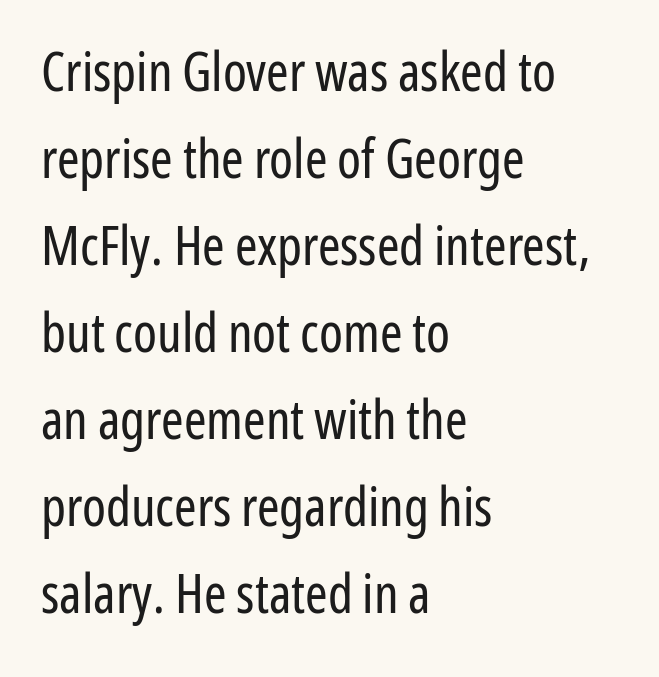
Q: Is the text bold? A: No.
Q: Is the text italic (slanted)? A: No, it is upright.
Q: Is the typeface a serif or a sans-serif typeface? A: Sans-serif.
Q: Is the text underlined? A: No.
Q: How is the paragraph aligned? A: Left-aligned.
Q: Is the spacing between letters normal or unusually wide? A: Normal.
Q: Is the spacing between lines tight, normal or loose? A: Normal.
Q: Width (condensed, normal, or wide)? A: Condensed.
Q: Stroke contrast? A: Low.
Q: x-height? A: Medium.
Q: Monospaced? A: No.
